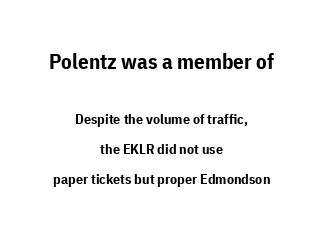
Q: Is the text bold? A: Yes.
Q: Is the text italic (slanted)? A: No, it is upright.
Q: Is the text underlined? A: No.
Q: How is the paragraph aligned? A: Centered.
Q: Is the spacing between letters normal or unusually wide? A: Normal.
Q: Is the spacing between lines tight, normal or loose? A: Loose.
Q: Which block of text is set in a larger size, the first (top) or the second (bottom)? A: The first (top) one.
